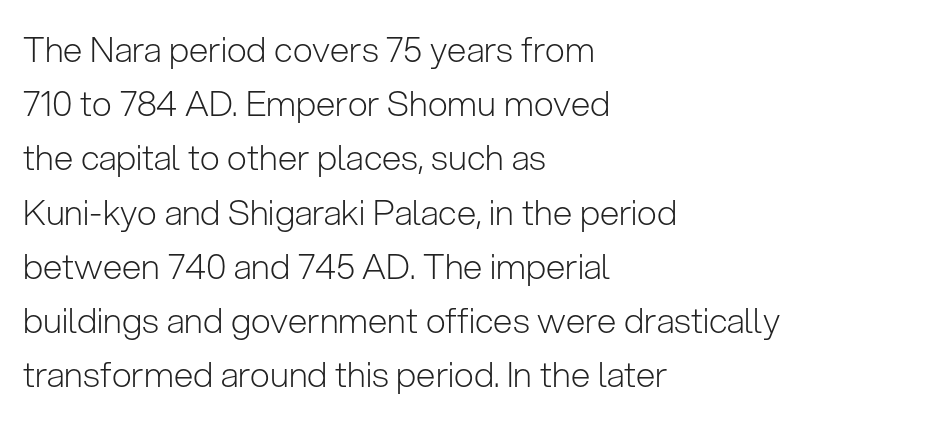
The image shows 35 px light sans-serif type, upright; set left-aligned, normal line spacing (1.55x), normal letter spacing, not underlined; low stroke contrast and a medium x-height.
